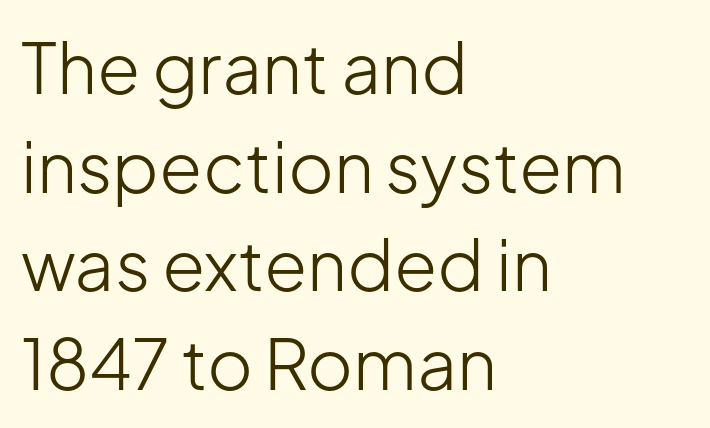
{"serif": "no", "italic": "no", "bold": "no", "weight": "light", "width": "normal", "stroke_contrast": "low", "x_height": "medium", "monospaced": "no", "underline": "no", "align": "left", "line_spacing": "normal", "line_spacing_ratio": 1.41, "letter_spacing": "normal", "letter_spacing_em": 0.0, "glyph_px": 70}
